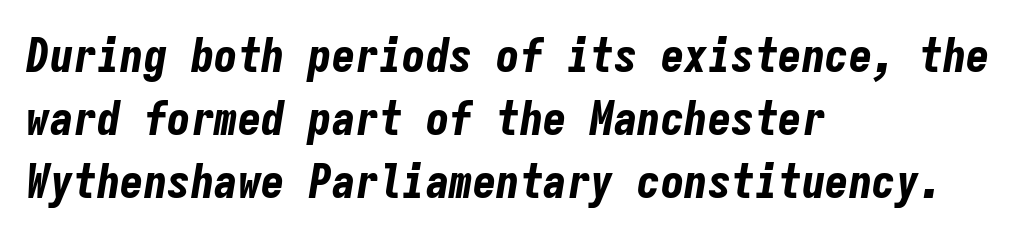
Look at the stroke-to-counter ratio: heavy, a bold. Words appear dense and cohesive because spacing is normal. In terms of posture, this sample is oblique. The face used here is monospaced, like something from a code editor. The baseline area is clear.
